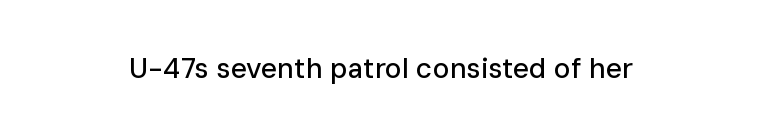
Tracking here is standard; glyphs follow each other at the usual distance. You can tell it's not italic because the verticals are truly vertical. Typographically, this falls in the sans-serif category. The letters advance in unequal steps, a hallmark of proportional type. No word sits above an underline.
